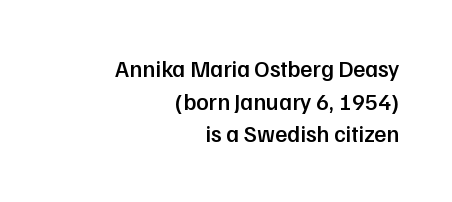
The image shows 23 px text type, upright; set right-aligned, normal line spacing (1.42x), normal letter spacing, not underlined.
